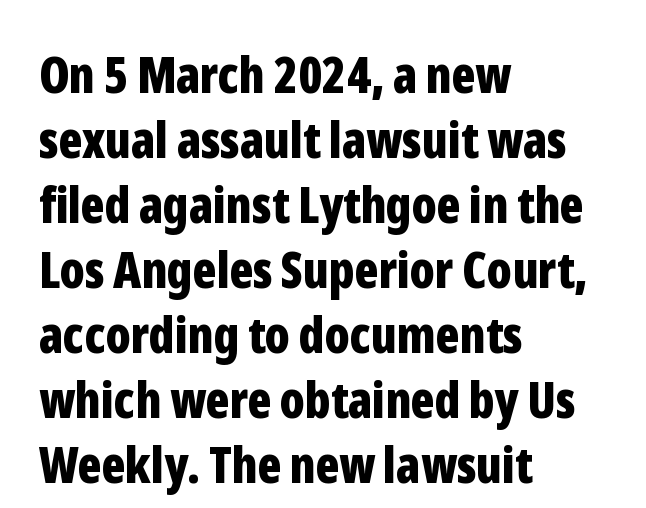
{"serif": "no", "italic": "no", "bold": "yes", "weight": "bold", "width": "condensed", "stroke_contrast": "low", "x_height": "medium", "monospaced": "no", "underline": "no", "align": "left", "line_spacing": "normal", "line_spacing_ratio": 1.3, "letter_spacing": "normal", "letter_spacing_em": 0.0, "glyph_px": 50}
